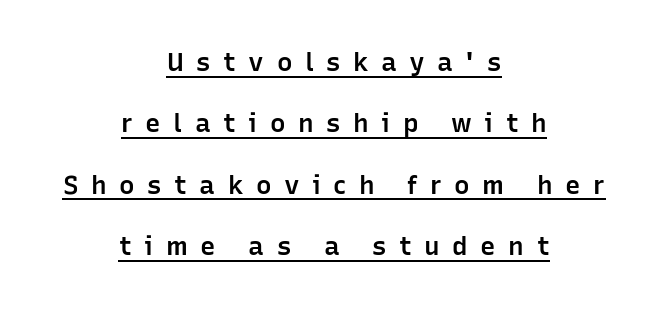
The image shows 26 px text type, upright; set centered, loose line spacing (2.36x), unusually wide letter spacing (+0.48 em), underlined.
